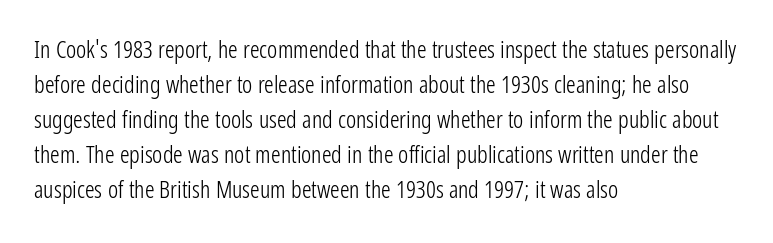
Q: Is the text bold? A: No.
Q: Is the text italic (slanted)? A: No, it is upright.
Q: Is the text underlined? A: No.
Q: How is the paragraph aligned? A: Left-aligned.
Q: Is the spacing between letters normal or unusually wide? A: Normal.
Q: Is the spacing between lines tight, normal or loose? A: Normal.
